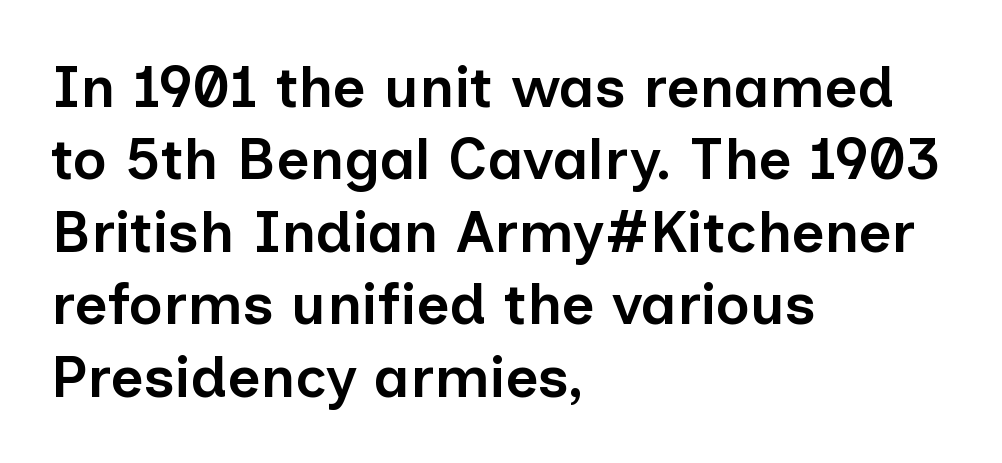
I'd call this a sans setting — the letters go barefoot. Spacing between characters is what you'd get straight out of the box. The lines sit at an ordinary, default distance from one another. This is roman type, the default non-slanted kind.
